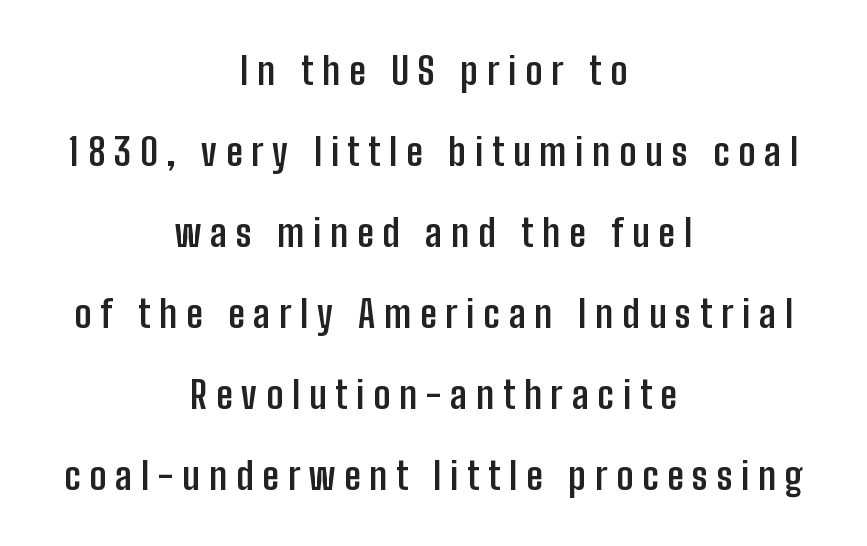
The rendering uses a bold face; every stroke is thick and dark. Students, observe: this is what heavily led, spacious text looks like. The glyphs are unaccompanied by any horizontal stroke below them. Think of a printed novel: that variable character pitch is what you see here. Compared with a flush-left layout, this one balances lines on the center instead. Are there feet on the stems? There aren't — it's a sans.
